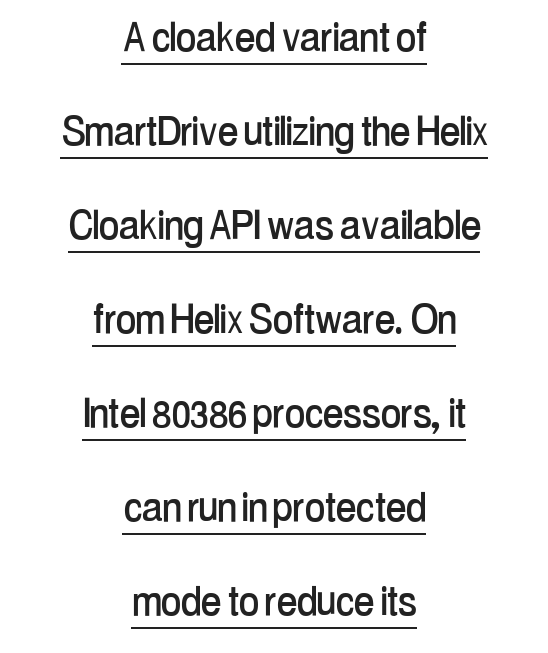
The image shows 49 px condensed sans-serif type, upright; set centered, loose line spacing (1.92x), normal letter spacing, underlined; low stroke contrast and a medium x-height.
